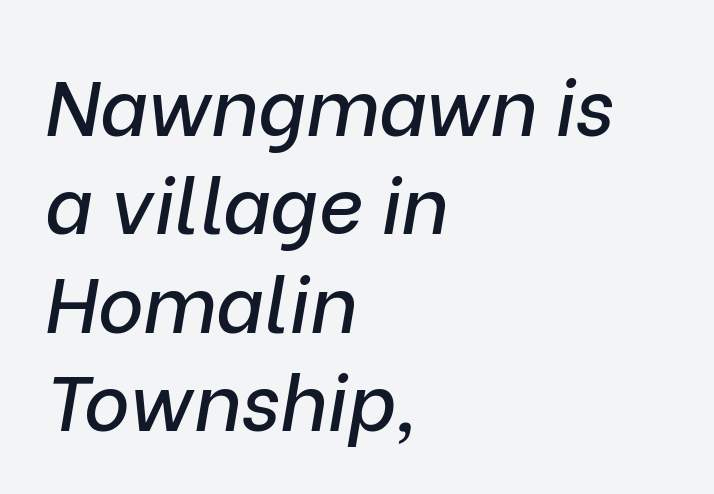
Is this a fixed-width face? No — the glyphs have proportional, varying widths. Baseline-to-baseline distance is the conventional proportion of letter height. Looking at the ascenders, they clearly lean. What stands out about the letter spacing? Nothing — it is the standard amount. Every row of glyphs begins at an identical x-position on the left. Nobody drew a line under any word here.
